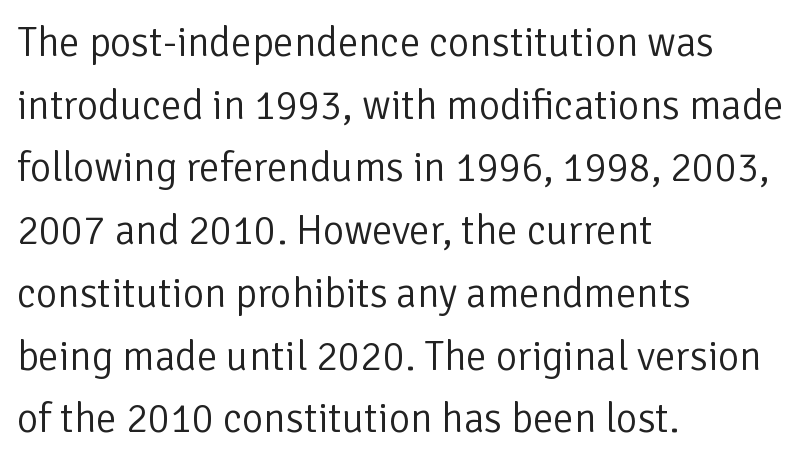
The image shows 41 px light sans-serif type, upright; set left-aligned, normal line spacing (1.53x), normal letter spacing, not underlined; low stroke contrast and a medium x-height.
